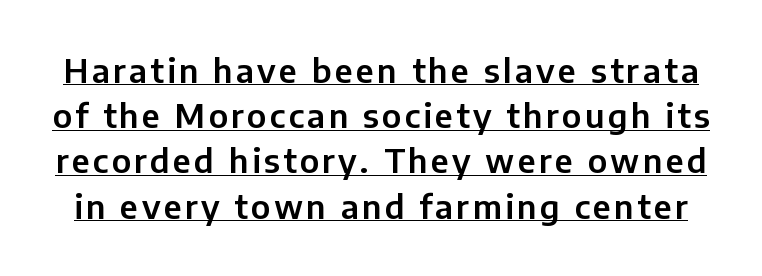
The image shows 33 px sans-serif type, upright; set normal line spacing (1.37x), underlined; low stroke contrast and a medium x-height.
